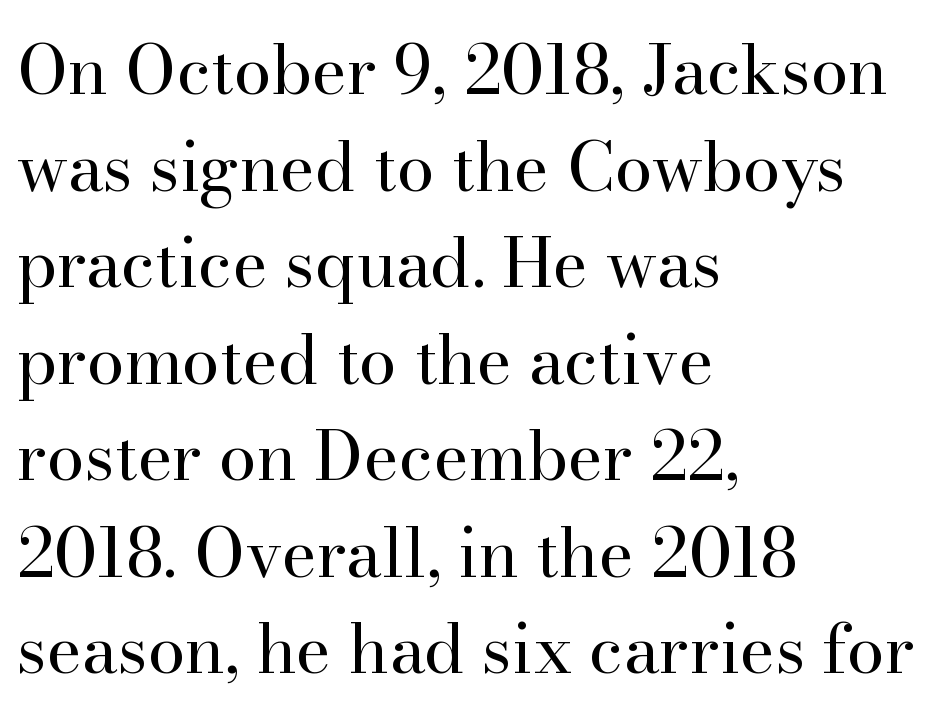
If you drew a line through each stem, it would be perfectly vertical. Character widths vary here, with narrow letters taking less room than wide ones. The string is rendered with underlining switched off. Line spacing here is normal.
